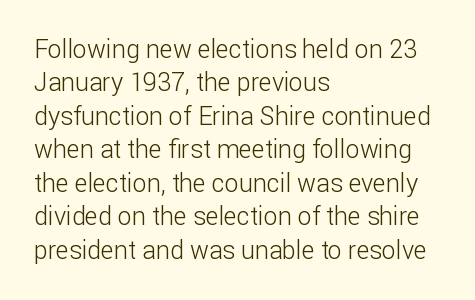
{"italic": "no", "bold": "no", "underline": "no", "align": "left", "line_spacing": "normal", "line_spacing_ratio": 1.34, "letter_spacing": "normal", "letter_spacing_em": 0.0, "glyph_px": 25}
